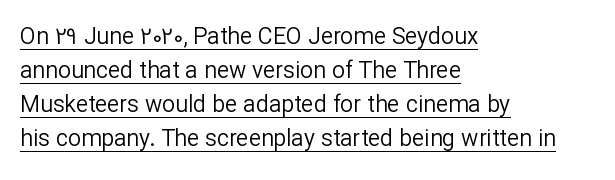
The leading is moderate, giving the passage an even texture. The strokes carry an ordinary text weight at most. Here the glyphs are tracked normally, forming tight word shapes. The sample's only ornament is a line tracing under the words.
